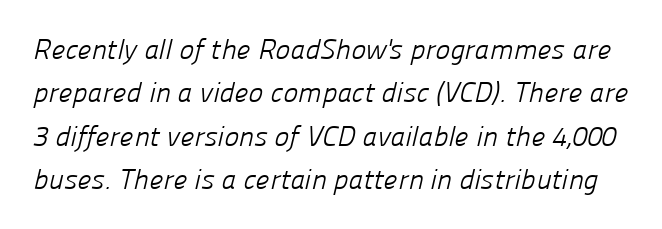
These lines are composed in type without serifs. Letter spacing: default. Nobody drew a line under any word here. Think of a printed novel: that variable character pitch is what you see here.
